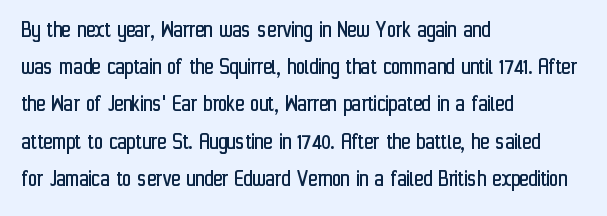
{"italic": "no", "bold": "no", "underline": "no", "align": "left", "line_spacing": "normal", "line_spacing_ratio": 1.55, "letter_spacing": "normal", "letter_spacing_em": 0.0, "glyph_px": 24}
